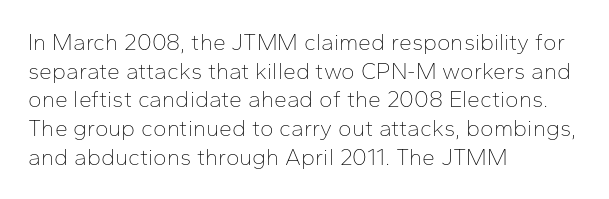
{"italic": "no", "bold": "no", "underline": "no", "align": "left", "line_spacing": "normal", "line_spacing_ratio": 1.25, "letter_spacing": "normal", "letter_spacing_em": 0.0, "glyph_px": 23}
